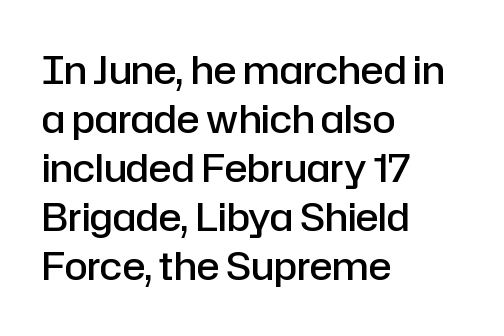
{"serif": "no", "italic": "no", "bold": "semi", "weight": "semibold", "width": "normal", "stroke_contrast": "low", "x_height": "medium", "monospaced": "no", "underline": "no", "align": "left", "line_spacing": "normal", "line_spacing_ratio": 1.29, "letter_spacing": "normal", "letter_spacing_em": 0.0, "glyph_px": 38}
